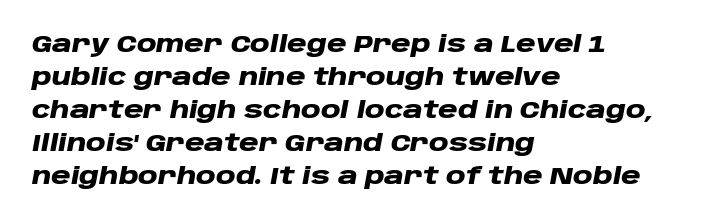
Nobody touched the tracking dial on this one. Does the lettering tilt? It does — this is italic. Which margin do the lines hug? The left one — the right edge is uneven. A clean baseline with only descenders dipping below it.
